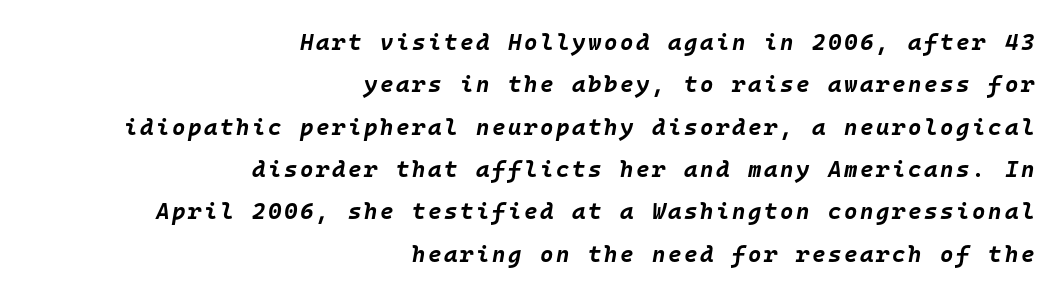
{"italic": "yes", "lean": "right", "slant_degrees": 10, "bold": "yes", "underline": "no", "align": "right", "line_spacing_ratio": 1.84, "glyph_px": 23}
